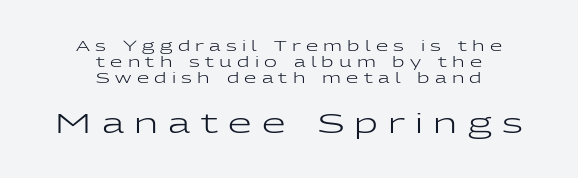
Stem width sits at or under what a default text font uses. Is there much room between lines? No — they nearly touch. A roman cut, with each character standing at attention. Has an underline been added? It has not. Does extra space separate the letters? Yes, quite a lot of it. Caption: upper text group reduced, lower text group enlarged.
